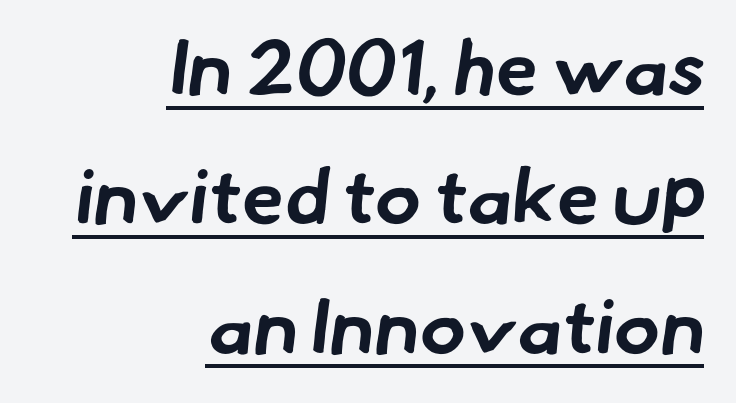
Q: Is the text bold? A: Yes.
Q: Is the typeface a serif or a sans-serif typeface? A: Sans-serif.
Q: Is the text underlined? A: Yes.
Q: How is the paragraph aligned? A: Right-aligned.
Q: Is the spacing between letters normal or unusually wide? A: Normal.
Q: Is the spacing between lines tight, normal or loose? A: Normal.
Q: Width (condensed, normal, or wide)? A: Normal.
Q: Stroke contrast? A: Low.
Q: x-height? A: Small.
Q: Monospaced? A: No.
